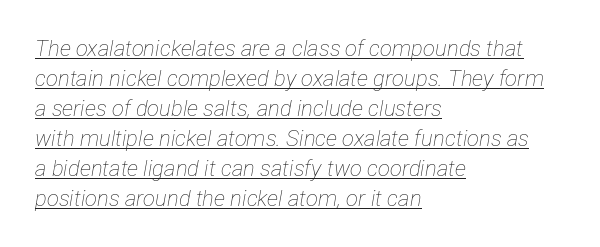
The image shows 22 px text type, italic (leaning right); set left-aligned, normal line spacing (1.36x), normal letter spacing, underlined.
